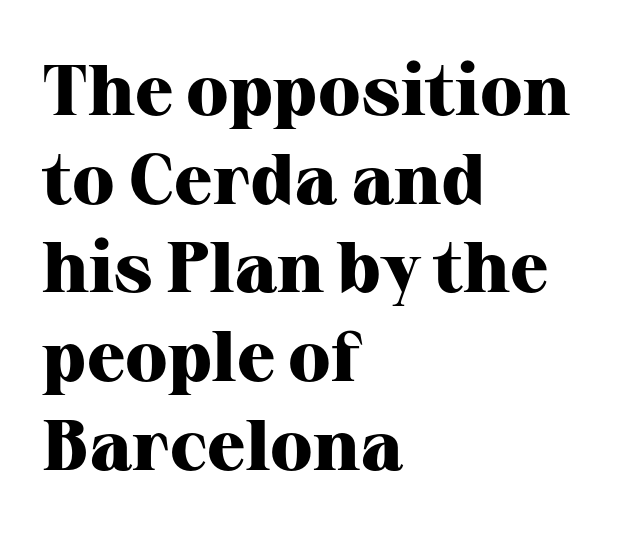
Here the glyphs are tracked normally, forming tight word shapes. These lines carry a lot of weight — the face is fully bold. Summary of vertical rhythm: regular, with standard interline spacing. Every character sits straight up, as roman type does. The letters carry serifs — small finishing strokes at the ends of their stems.
